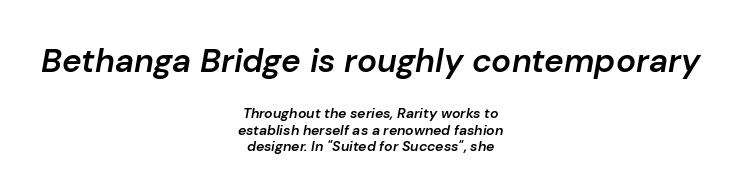
{"italic": "yes", "lean": "right", "slant_degrees": 10, "bold": "semi", "weight": "semibold", "width": "normal", "stroke_contrast": "low", "x_height": "medium", "monospaced": "no", "underline": "no", "align": "center", "line_spacing_ratio": 1.18, "letter_spacing": "normal", "letter_spacing_em": 0.0, "larger_block": "first", "size_ratio": 2.36, "glyph_px": 33}
